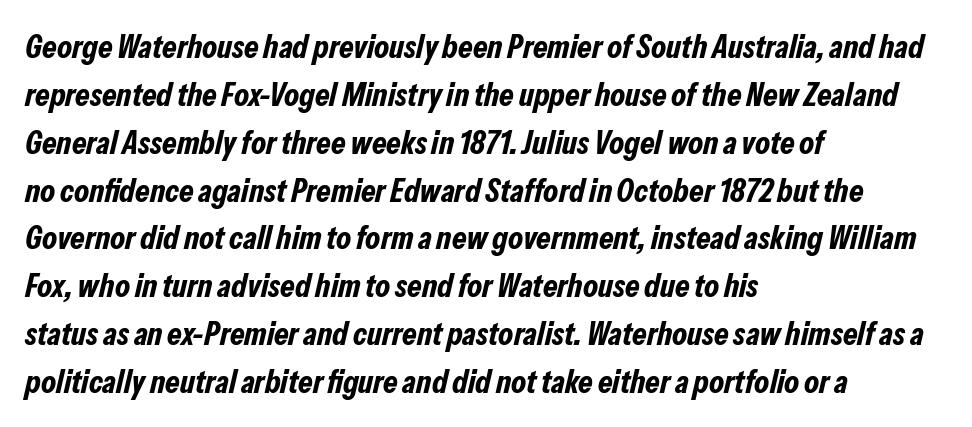
{"italic": "yes", "lean": "right", "slant_degrees": 13, "bold": "yes", "weight": "bold", "width": "condensed", "stroke_contrast": "low", "x_height": "medium", "monospaced": "no", "underline": "no", "align": "left", "line_spacing": "normal", "line_spacing_ratio": 1.45, "letter_spacing": "normal", "letter_spacing_em": 0.0, "glyph_px": 33}
